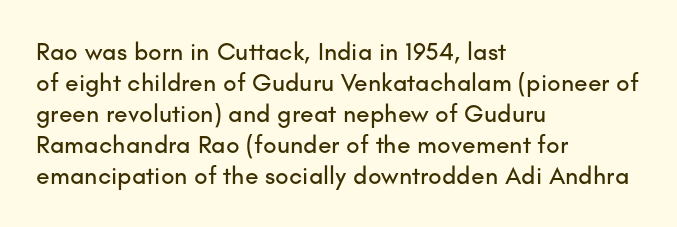
Q: Is the text italic (slanted)? A: No, it is upright.
Q: Is the text underlined? A: No.
Q: How is the paragraph aligned? A: Left-aligned.
Q: Is the spacing between letters normal or unusually wide? A: Normal.
